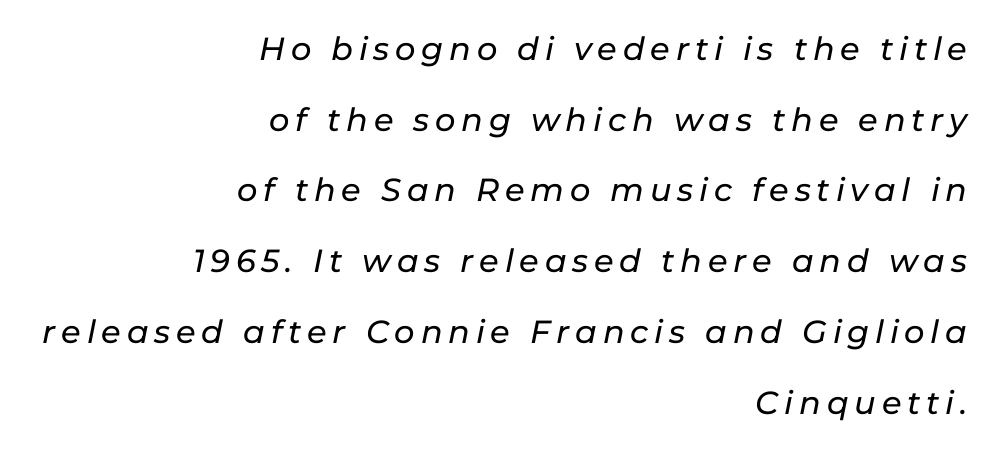
The gap between lines stays unmarked. Horizontal alignment here is rightward, an uncommon choice for prose. Loosely led — the rows are spread out. Character widths vary here, with narrow letters taking less room than wide ones. The glyphs look as if they've been sheared to an angle.
